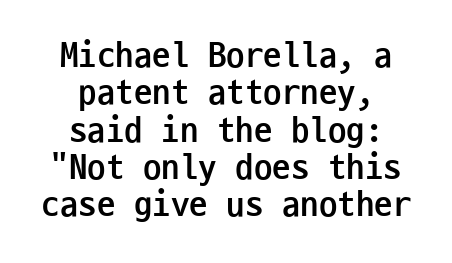
Q: Is the text bold? A: Yes.
Q: Is the text italic (slanted)? A: No, it is upright.
Q: Is the typeface a serif or a sans-serif typeface? A: Sans-serif.
Q: Is the text underlined? A: No.
Q: How is the paragraph aligned? A: Centered.
Q: Is the spacing between letters normal or unusually wide? A: Normal.
Q: Is the spacing between lines tight, normal or loose? A: Tight.
Q: Width (condensed, normal, or wide)? A: Condensed.
Q: Stroke contrast? A: Low.
Q: x-height? A: Medium.
Q: Monospaced? A: Yes.
